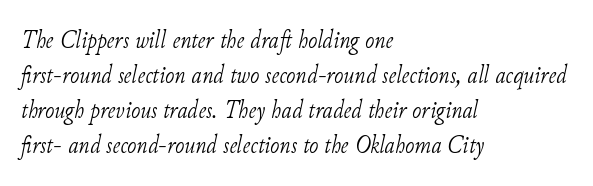
{"italic": "yes", "lean": "right", "slant_degrees": 11, "bold": "no", "underline": "no", "align": "left", "line_spacing": "normal", "line_spacing_ratio": 1.4, "letter_spacing": "normal", "letter_spacing_em": 0.0, "glyph_px": 25}
